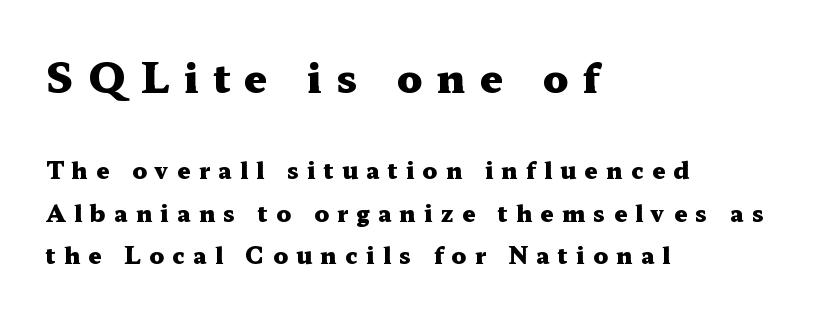
Q: Is the text bold? A: Yes.
Q: Is the text italic (slanted)? A: No, it is upright.
Q: Is the typeface a serif or a sans-serif typeface? A: Serif.
Q: Is the text underlined? A: No.
Q: How is the paragraph aligned? A: Left-aligned.
Q: Is the spacing between letters normal or unusually wide? A: Unusually wide.
Q: Which block of text is set in a larger size, the first (top) or the second (bottom)? A: The first (top) one.
Q: Width (condensed, normal, or wide)? A: Wide.
Q: Stroke contrast? A: Medium.
Q: x-height? A: Medium.
Q: Monospaced? A: No.
